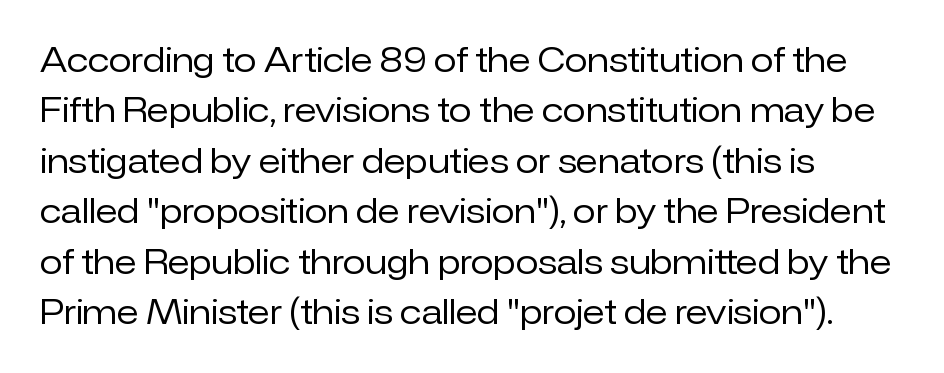
{"serif": "no", "italic": "no", "bold": "no", "weight": "regular", "width": "normal", "stroke_contrast": "low", "x_height": "medium", "monospaced": "no", "underline": "no", "align": "left", "line_spacing": "normal", "line_spacing_ratio": 1.53, "letter_spacing": "normal", "letter_spacing_em": 0.0, "glyph_px": 33}
